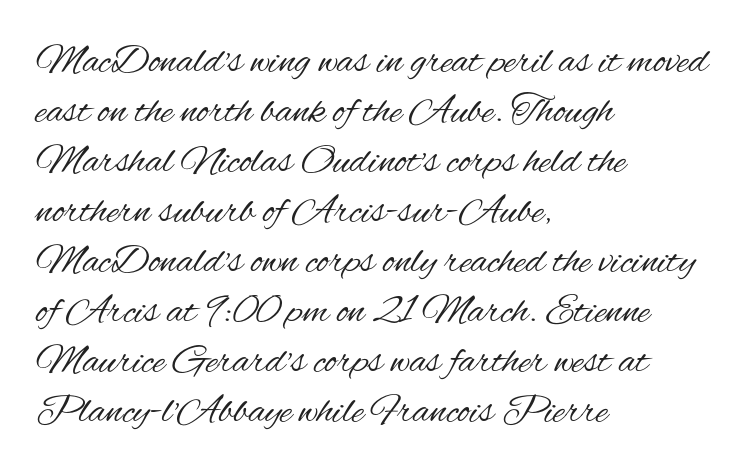
{"serif": "no", "bold": "no", "weight": "regular", "width": "condensed", "stroke_contrast": "medium", "x_height": "small", "monospaced": "no", "underline": "no", "align": "left", "line_spacing_ratio": 1.22, "letter_spacing": "normal", "letter_spacing_em": 0.0, "glyph_px": 41}
